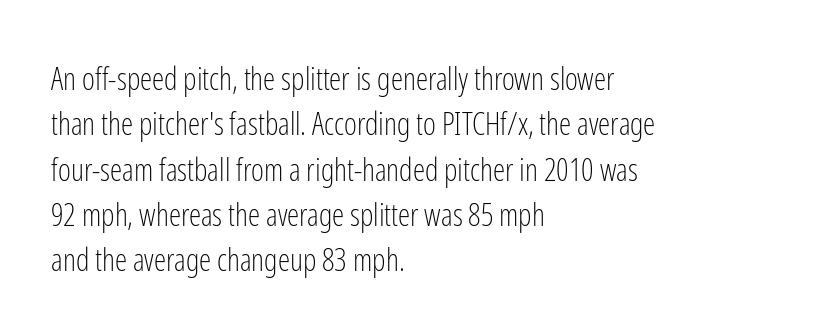
The image shows 31 px light, condensed sans-serif type, upright; set left-aligned, normal line spacing (1.46x), normal letter spacing, not underlined; low stroke contrast and a medium x-height.
